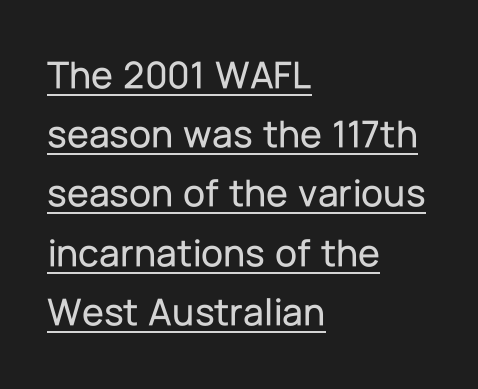
{"serif": "no", "italic": "no", "width": "normal", "stroke_contrast": "low", "x_height": "medium", "monospaced": "no", "underline": "yes", "align": "left", "line_spacing": "normal", "line_spacing_ratio": 1.48, "letter_spacing": "normal", "letter_spacing_em": 0.0, "glyph_px": 40}
